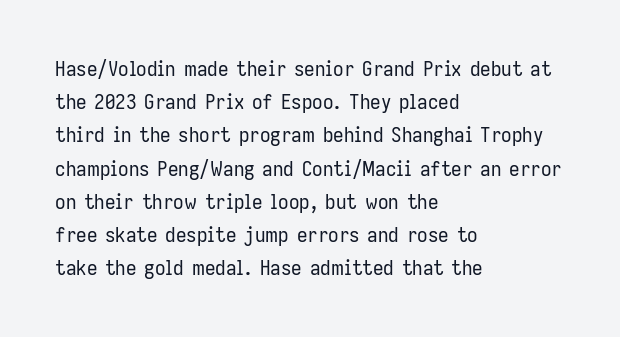
The face looks like a standard text weight, possibly lighter. Short and long lines alike share a common starting point at left. Vertically, the passage feels balanced, rows spaced as you'd expect. A bare baseline throughout the passage. Here the glyphs are tracked normally, forming tight word shapes.
